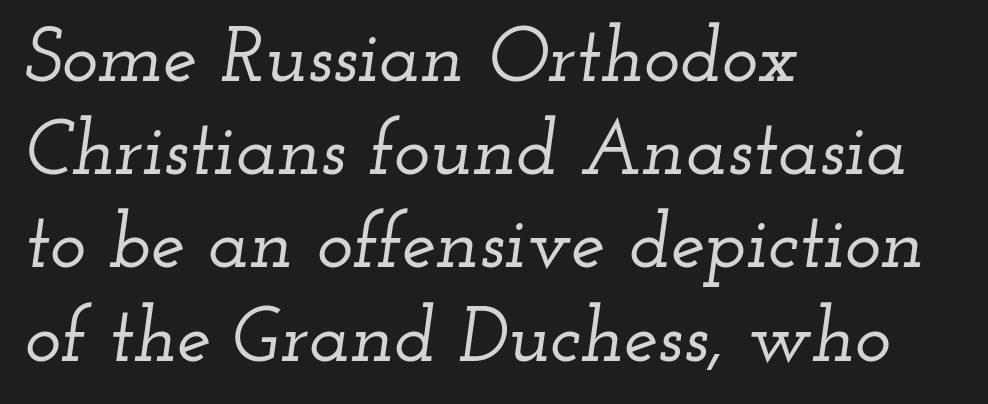
{"serif": "yes", "italic": "yes", "lean": "right", "slant_degrees": 12, "width": "wide", "stroke_contrast": "low", "x_height": "small", "monospaced": "no", "underline": "no", "align": "left", "line_spacing_ratio": 1.21, "letter_spacing": "normal", "letter_spacing_em": 0.0, "glyph_px": 77}
